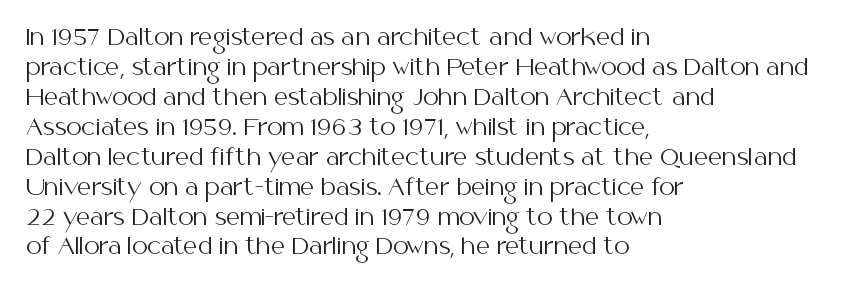
Q: Is the text bold? A: No.
Q: Is the text italic (slanted)? A: No, it is upright.
Q: Is the text underlined? A: No.
Q: How is the paragraph aligned? A: Left-aligned.
Q: Is the spacing between letters normal or unusually wide? A: Normal.
Q: Is the spacing between lines tight, normal or loose? A: Normal.
